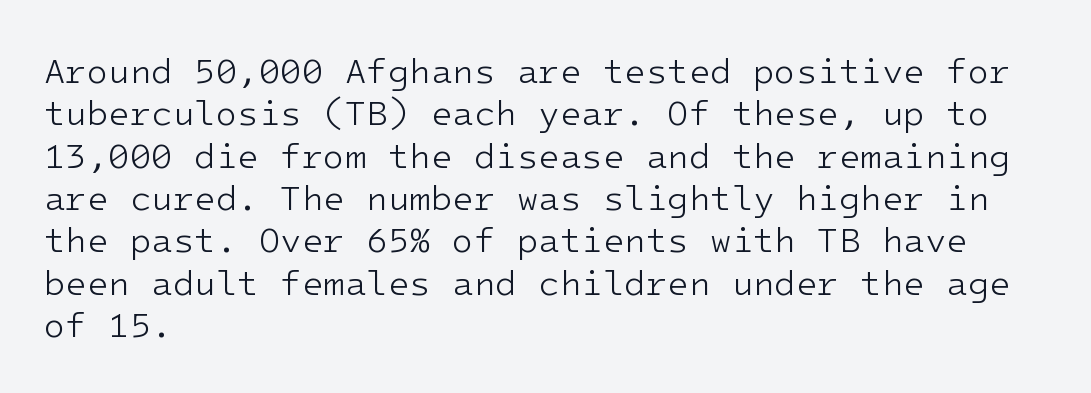
{"serif": "no", "italic": "no", "bold": "no", "weight": "light", "width": "normal", "stroke_contrast": "low", "x_height": "medium", "monospaced": "yes", "underline": "no", "align": "left", "line_spacing_ratio": 1.21, "letter_spacing": "normal", "letter_spacing_em": 0.0, "glyph_px": 35}
